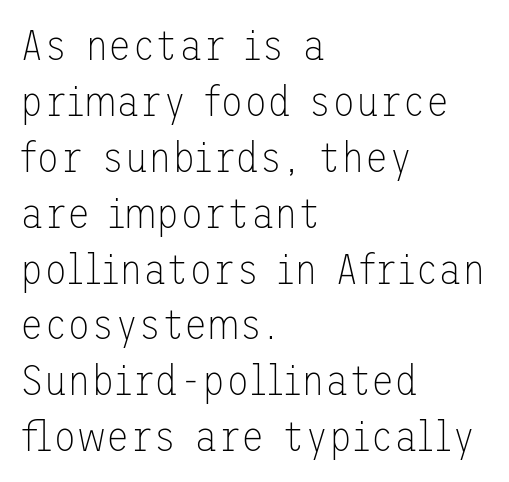
{"serif": "no", "italic": "no", "bold": "no", "weight": "thin", "width": "normal", "stroke_contrast": "low", "x_height": "medium", "underline": "no", "align": "left", "line_spacing": "normal", "line_spacing_ratio": 1.3, "letter_spacing": "normal", "letter_spacing_em": 0.0, "glyph_px": 43}
